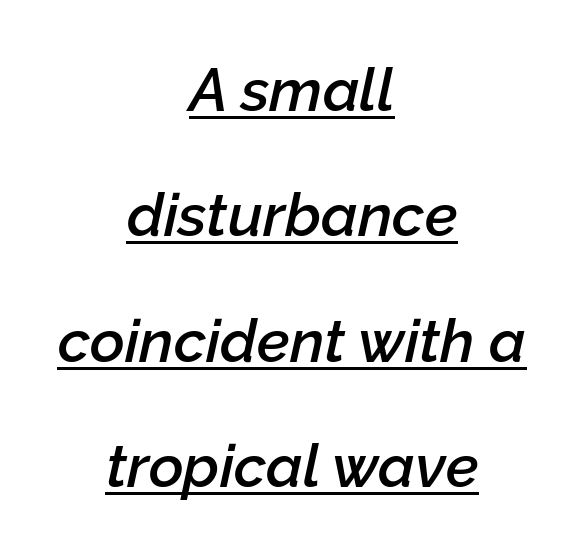
Q: Is the text bold? A: Semi-bold.
Q: Is the text italic (slanted)? A: Yes, it leans right by about 12 degrees.
Q: Is the text underlined? A: Yes.
Q: How is the paragraph aligned? A: Centered.
Q: Is the spacing between letters normal or unusually wide? A: Normal.
Q: Is the spacing between lines tight, normal or loose? A: Loose.
Q: Width (condensed, normal, or wide)? A: Normal.
Q: Stroke contrast? A: Low.
Q: x-height? A: Medium.
Q: Monospaced? A: No.
